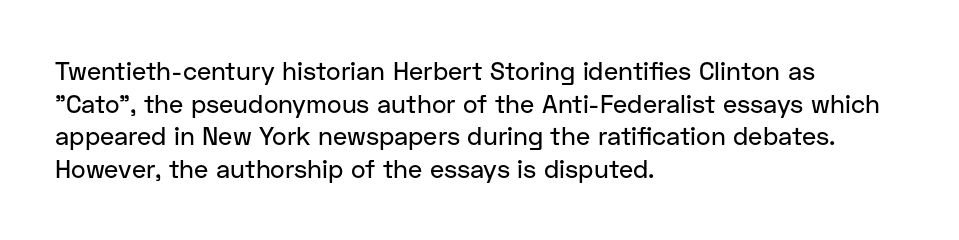
Q: Is the text italic (slanted)? A: No, it is upright.
Q: Is the text underlined? A: No.
Q: How is the paragraph aligned? A: Left-aligned.
Q: Is the spacing between letters normal or unusually wide? A: Normal.
Q: Is the spacing between lines tight, normal or loose? A: Normal.
